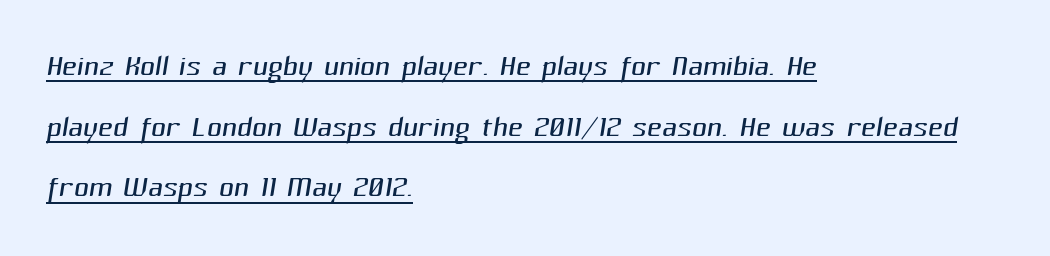
These lines sit exactly where default settings would place them. The text was rendered using a sans face with plain stroke endings. Notice how the passage keeps a crisp vertical edge on the left only. How are the letters spaced? Ordinarily, with no added tracking. The rendered words wear a rule along their underside.
